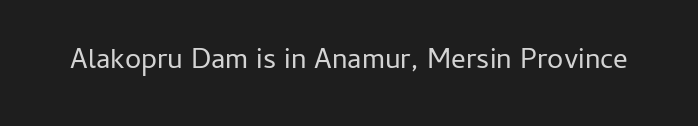
Does the lettering tilt? It doesn't — this is upright. Here the designer chose a conventional face with non-uniform glyph widths. Unmarked baselines from the first word to the last. Look at the tracking — it's just the regular setting, nothing added.
